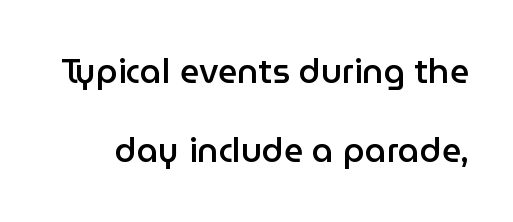
The image shows 34 px semibold sans-serif type, upright; set loose line spacing (2.31x), normal letter spacing, not underlined; low stroke contrast and a medium x-height.
